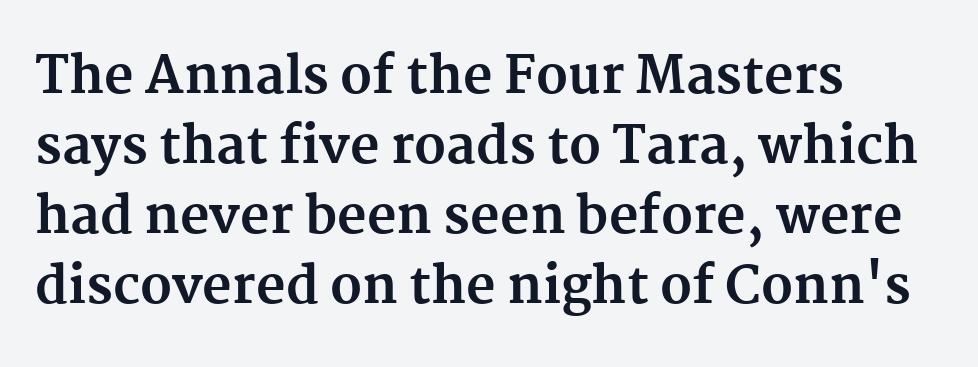
Just letters on the line, the space beneath them empty. Each letter keeps its own natural width here, so spacing adapts to shape. Spacing between characters is what you'd get straight out of the box. The specimen reads as upright at a glance. Visually the block forms a straight wall on the left and a jagged coastline on the right.
